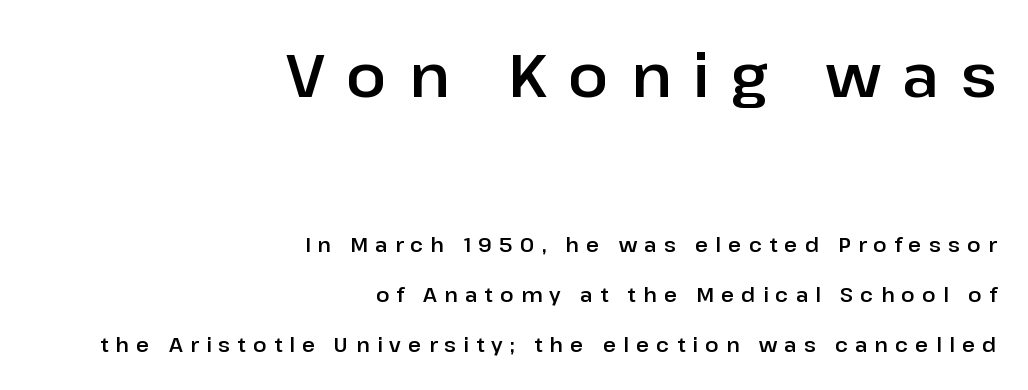
{"serif": "no", "italic": "no", "width": "normal", "stroke_contrast": "low", "x_height": "medium", "monospaced": "no", "underline": "no", "align": "right", "line_spacing": "loose", "line_spacing_ratio": 2.5, "letter_spacing": "wide", "letter_spacing_em": 0.36, "larger_block": "first", "size_ratio": 3.0, "glyph_px": 60}
